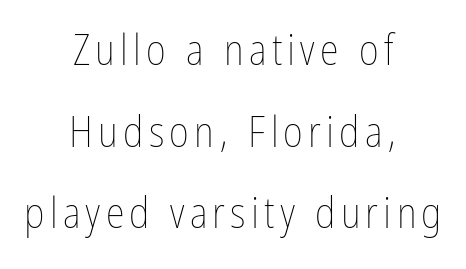
The image shows 43 px thin, condensed type, upright; set centered, loose line spacing (1.9x), not underlined; low stroke contrast and a medium x-height.
